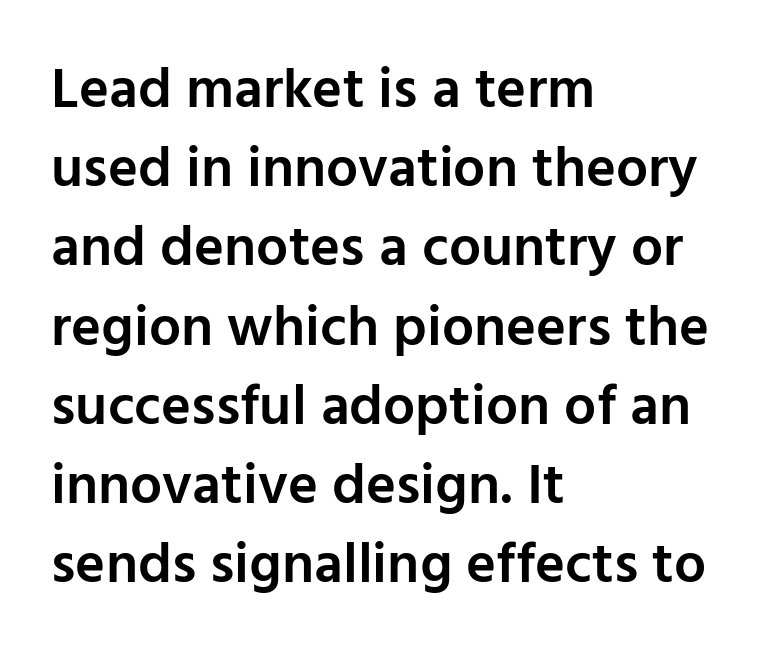
Q: Is the text bold? A: Semi-bold.
Q: Is the text italic (slanted)? A: No, it is upright.
Q: Is the typeface a serif or a sans-serif typeface? A: Sans-serif.
Q: Is the text underlined? A: No.
Q: How is the paragraph aligned? A: Left-aligned.
Q: Is the spacing between letters normal or unusually wide? A: Normal.
Q: Is the spacing between lines tight, normal or loose? A: Normal.
Q: Width (condensed, normal, or wide)? A: Normal.
Q: Stroke contrast? A: Low.
Q: x-height? A: Medium.
Q: Monospaced? A: No.
